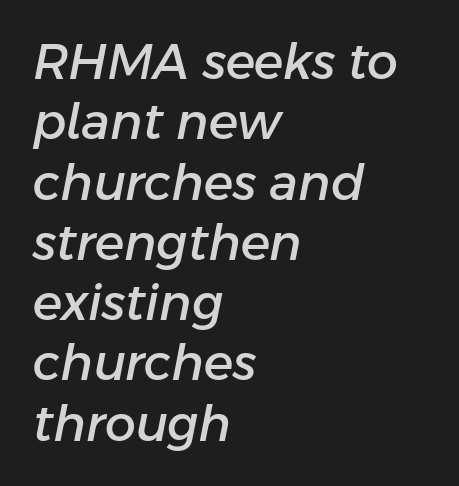
Quick note: underline off. If you drew a ruler down the left edge, every line would touch it. Here the designer chose a conventional face with non-uniform glyph widths. The gaps between neighbouring characters are ordinary and unremarkable. The passage shown leans; its letterforms are oblique.
